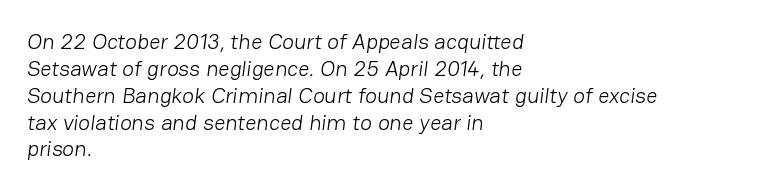
The image shows 22 px text type; set left-aligned, line spacing 1.22x, normal letter spacing, not underlined.
